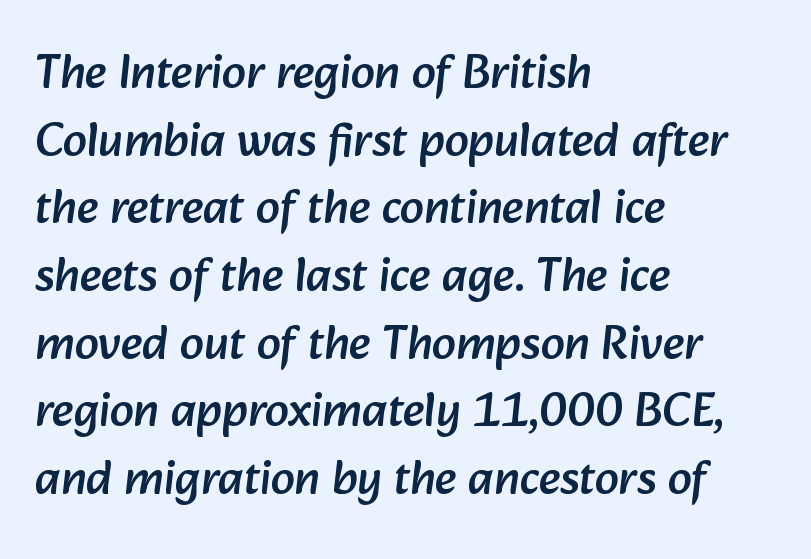
The image shows 48 px sans-serif type; set left-aligned, normal line spacing (1.41x), normal letter spacing, not underlined; low stroke contrast and a medium x-height.
